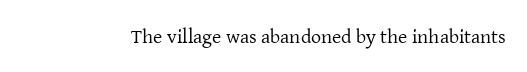
The image shows 20 px text type, upright; set normal letter spacing, not underlined.
